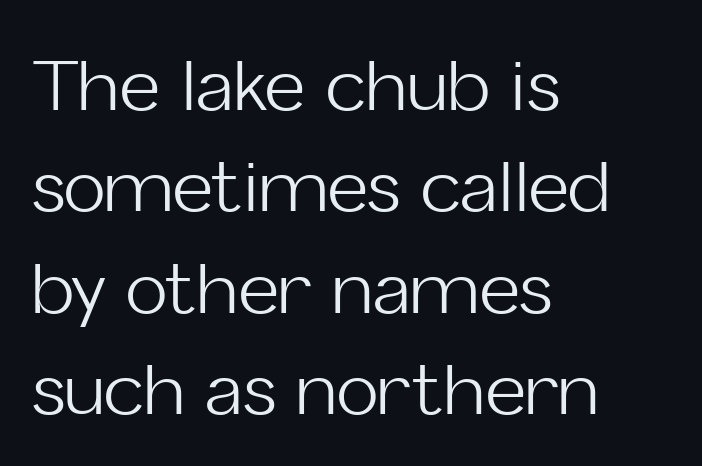
{"serif": "no", "italic": "no", "bold": "no", "weight": "light", "width": "normal", "stroke_contrast": "low", "x_height": "medium", "monospaced": "no", "underline": "no", "align": "left", "line_spacing": "normal", "line_spacing_ratio": 1.45, "letter_spacing": "normal", "letter_spacing_em": 0.0, "glyph_px": 70}
